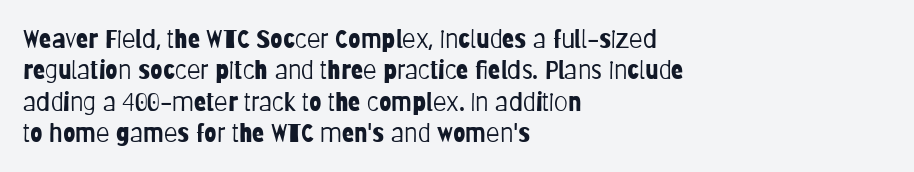
Q: Is the text bold? A: No.
Q: Is the text italic (slanted)? A: No, it is upright.
Q: Is the text underlined? A: No.
Q: How is the paragraph aligned? A: Left-aligned.
Q: Is the spacing between letters normal or unusually wide? A: Normal.
Q: Is the spacing between lines tight, normal or loose? A: Normal.
